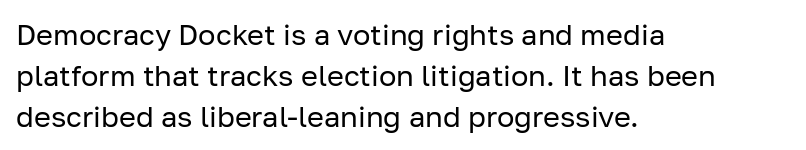
The image shows 29 px regular-weight sans-serif type, upright; set left-aligned, normal line spacing (1.41x), normal letter spacing, not underlined; low stroke contrast and a medium x-height.
